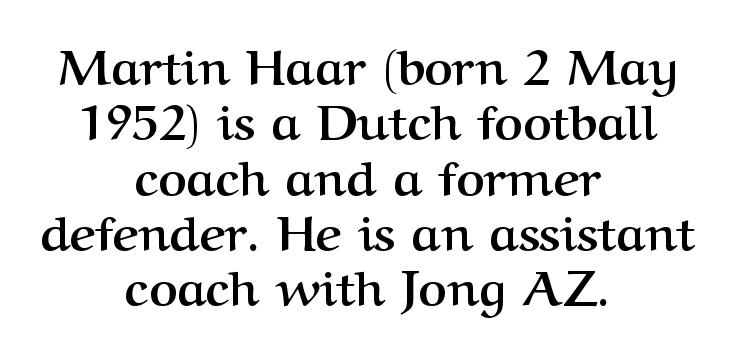
Style check: upright. Observe the ordinary spacing: letters are neighbours, not strangers. Reading down the column, the eye jumps only a short way to each next line. A dark, heavy texture on the line: the type is bold. The area under the type is left untouched. Stroke terminals: seriffed.
